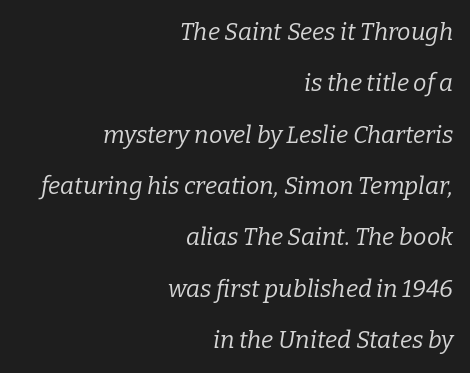
Casual observation: everything's shoved over to the right. The lines are spread far apart with generous leading. In terms of posture, this sample is oblique. Inter-character spacing is left at the font's built-in metrics.
